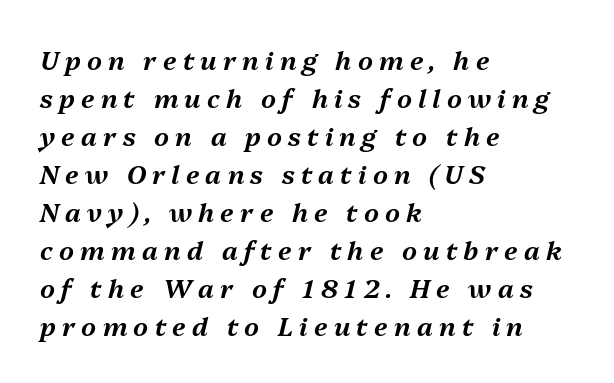
Q: Is the text italic (slanted)? A: Yes, it leans right by about 13 degrees.
Q: Is the text underlined? A: No.
Q: How is the paragraph aligned? A: Left-aligned.
Q: Is the spacing between letters normal or unusually wide? A: Unusually wide.
Q: Is the spacing between lines tight, normal or loose? A: Normal.
